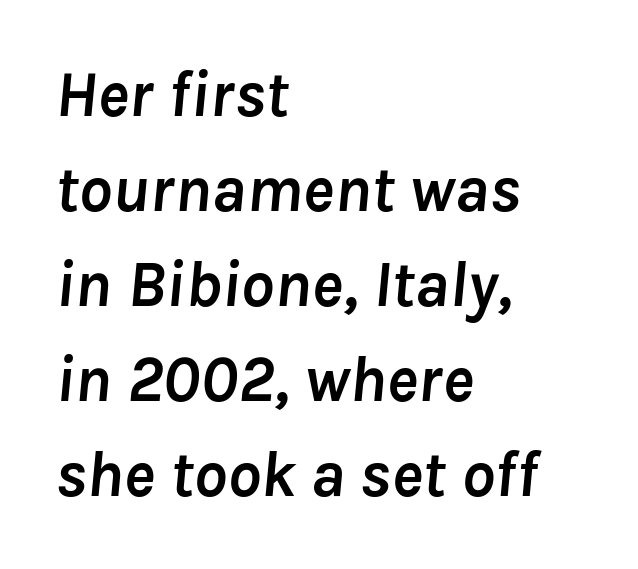
{"italic": "yes", "lean": "right", "slant_degrees": 8, "bold": "yes", "weight": "semibold", "width": "normal", "stroke_contrast": "low", "x_height": "medium", "monospaced": "no", "underline": "no", "align": "left", "line_spacing": "normal", "line_spacing_ratio": 1.44, "letter_spacing": "normal", "letter_spacing_em": 0.0, "glyph_px": 66}
